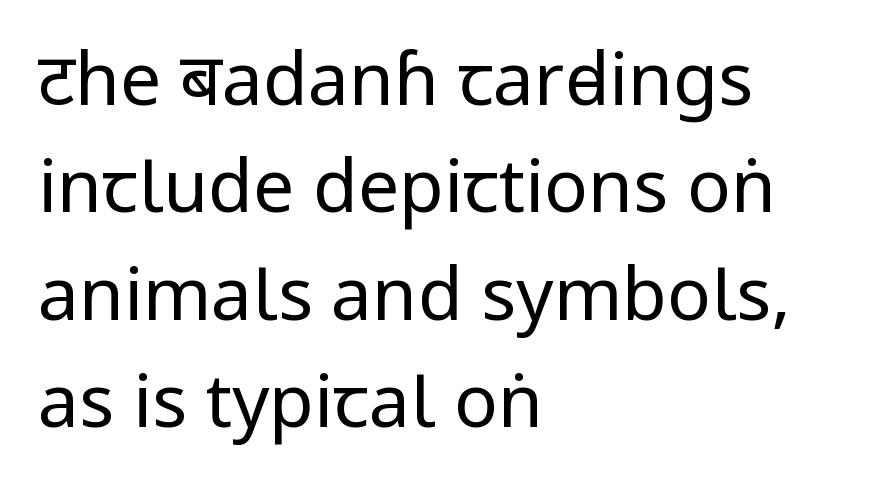
{"serif": "no", "italic": "no", "bold": "no", "weight": "regular", "width": "condensed", "stroke_contrast": "low", "x_height": "large", "monospaced": "no", "underline": "no", "align": "left", "line_spacing": "normal", "line_spacing_ratio": 1.47, "letter_spacing": "normal", "letter_spacing_em": 0.0, "glyph_px": 73}
